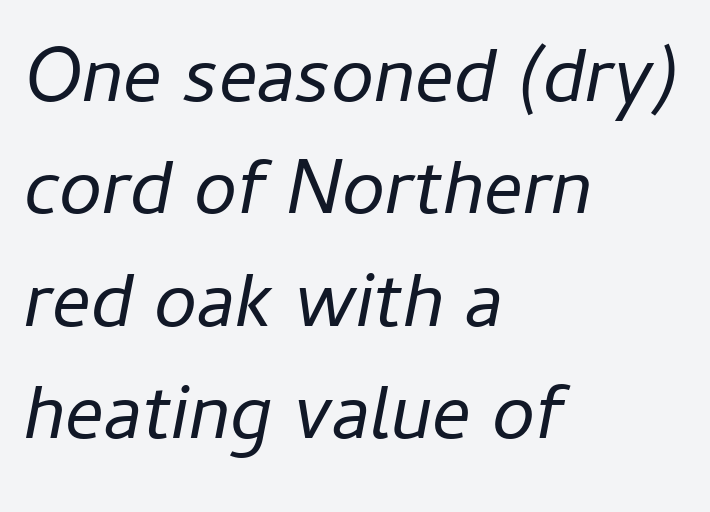
Think of a printed novel: that variable character pitch is what you see here. Every row of glyphs begins at an identical x-position on the left. A typesetter would call this leading conventional body-copy spacing. What stands out about the letter spacing? Nothing — it is the standard amount.
